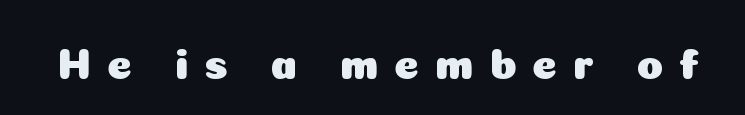
The type family on display is of the sans-serif kind. Anything drawn beneath the words? Only blank space. The horizontal fit of the characters is loose and conspicuously gappy. The letters advance in unequal steps, a hallmark of proportional type. Posture: upright roman.
